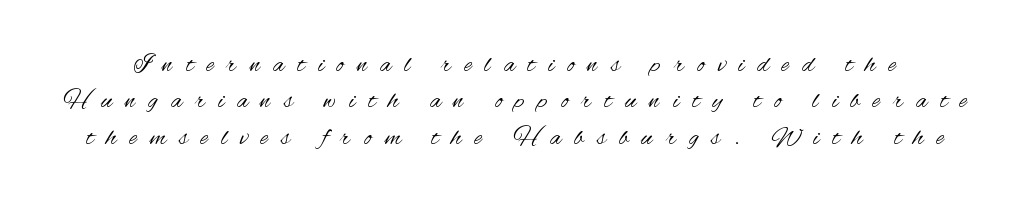
{"bold": "no", "underline": "no", "line_spacing": "normal", "line_spacing_ratio": 1.4, "letter_spacing": "wide", "letter_spacing_em": 0.5, "glyph_px": 26}
